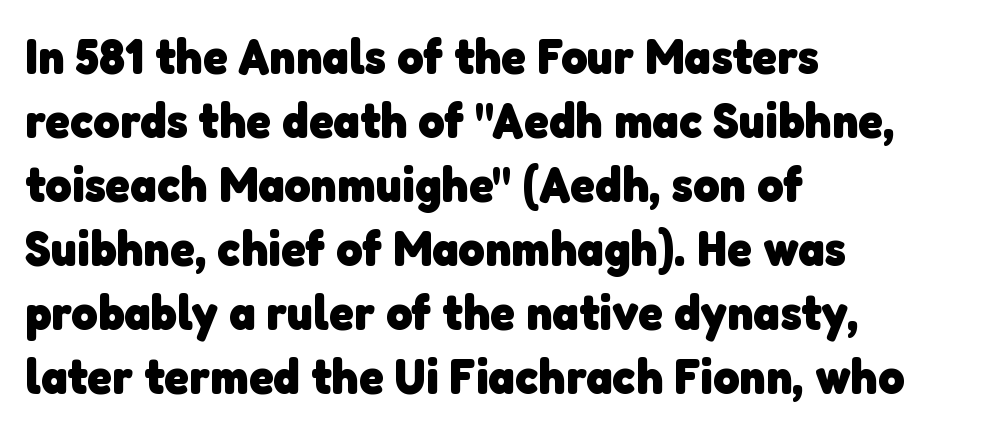
{"serif": "no", "bold": "yes", "weight": "heavy", "width": "normal", "stroke_contrast": "low", "x_height": "medium", "monospaced": "no", "underline": "no", "align": "left", "line_spacing": "normal", "line_spacing_ratio": 1.28, "letter_spacing": "normal", "letter_spacing_em": 0.0, "glyph_px": 50}
